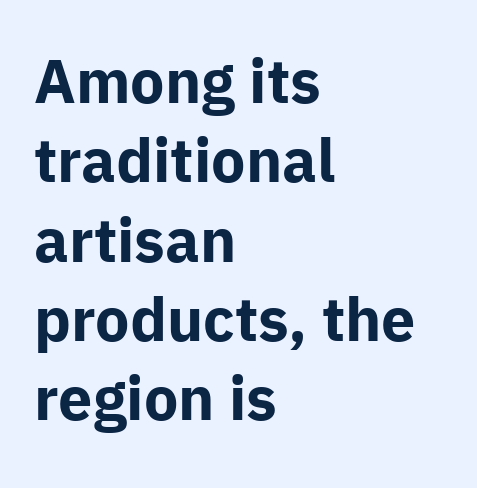
{"serif": "no", "italic": "no", "bold": "yes", "weight": "bold", "width": "normal", "stroke_contrast": "low", "x_height": "medium", "monospaced": "no", "underline": "no", "align": "left", "line_spacing": "normal", "line_spacing_ratio": 1.3, "letter_spacing": "normal", "letter_spacing_em": 0.0, "glyph_px": 61}
